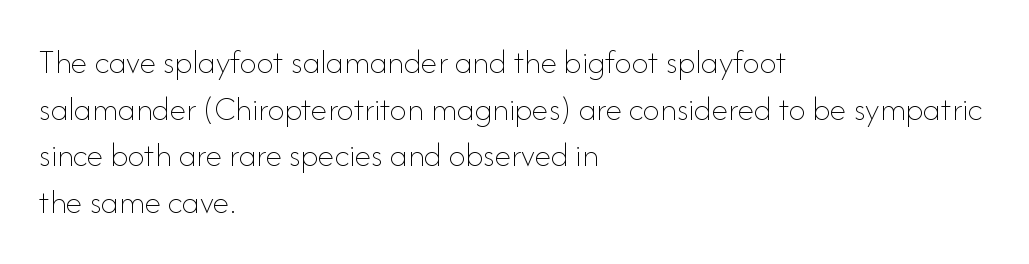
The image shows 34 px thin type, upright; set left-aligned, normal line spacing (1.37x), normal letter spacing, not underlined; low stroke contrast and a small x-height.
